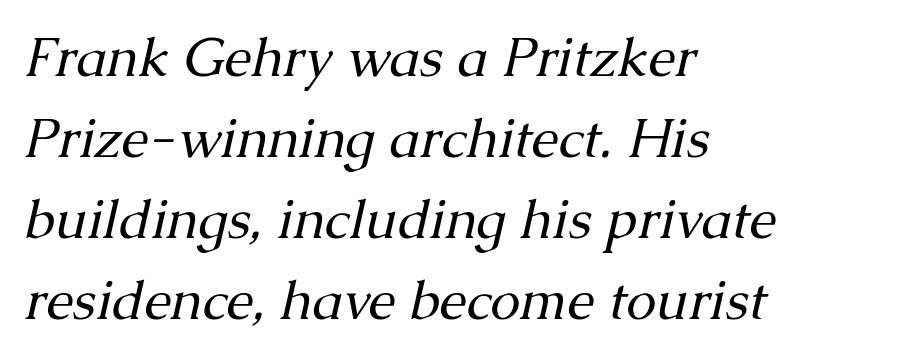
Honestly, there is no underline to notice here at all. If you measured baseline to baseline, you'd find a middling distance. This is serif lettering, the kind often seen in printed books. Standard letterfit; no display-style spreading of the glyphs.
